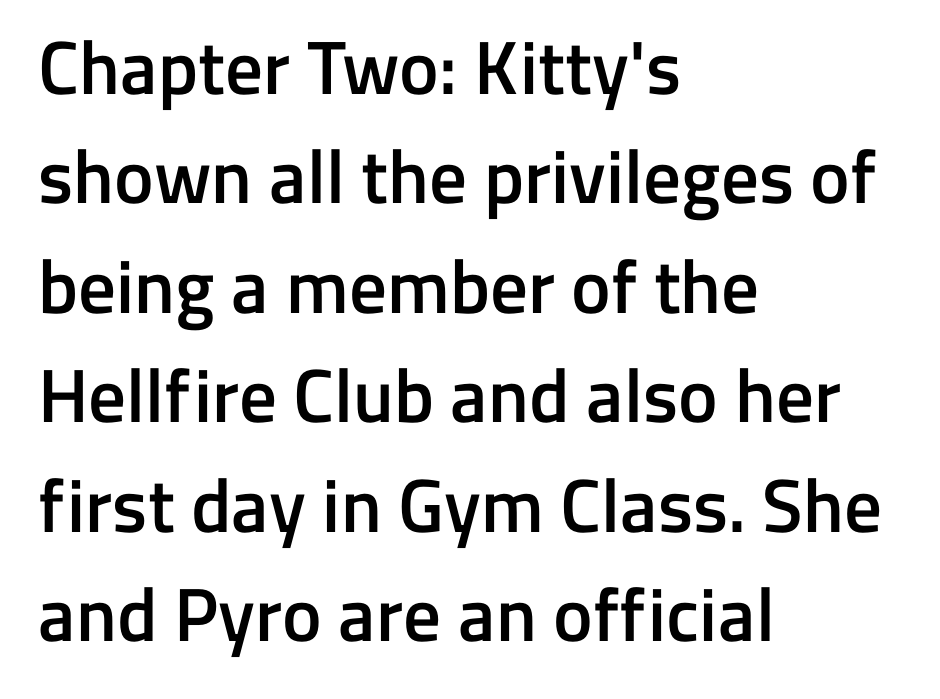
{"serif": "no", "italic": "no", "bold": "semi", "weight": "semibold", "width": "normal", "stroke_contrast": "low", "x_height": "medium", "monospaced": "no", "underline": "no", "align": "left", "line_spacing": "normal", "line_spacing_ratio": 1.46, "letter_spacing": "normal", "letter_spacing_em": 0.0, "glyph_px": 75}
